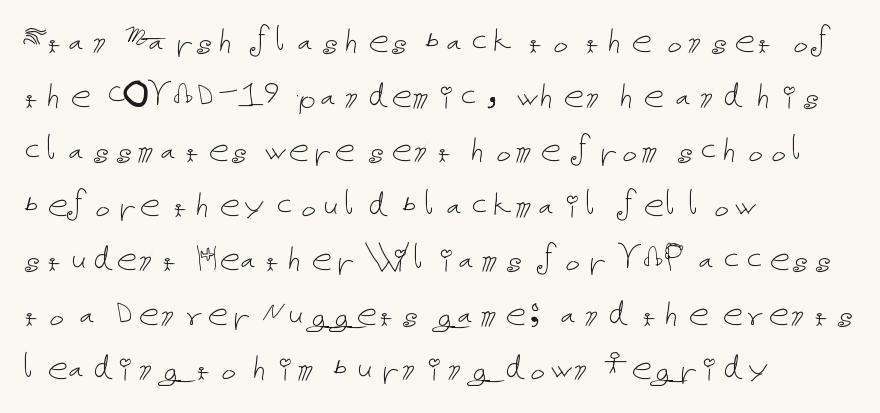
{"italic": "no", "bold": "no", "weight": "thin", "width": "normal", "stroke_contrast": "low", "x_height": "medium", "underline": "no", "align": "left", "line_spacing": "normal", "line_spacing_ratio": 1.33, "letter_spacing": "normal", "letter_spacing_em": 0.0, "glyph_px": 41}
